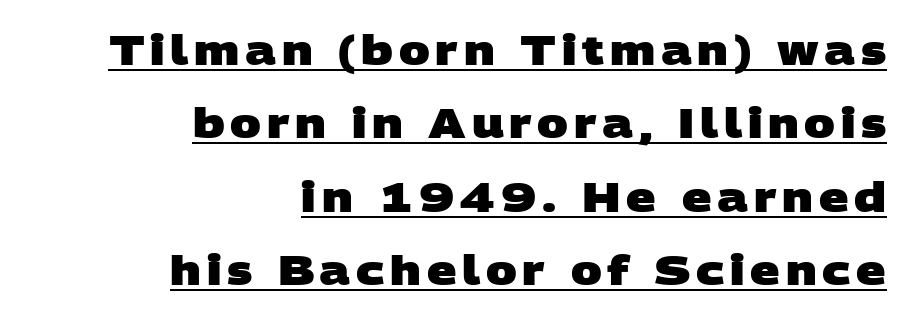
{"serif": "no", "bold": "yes", "weight": "heavy", "width": "wide", "stroke_contrast": "low", "x_height": "large", "monospaced": "no", "underline": "yes", "align": "right", "line_spacing_ratio": 1.79, "glyph_px": 41}
